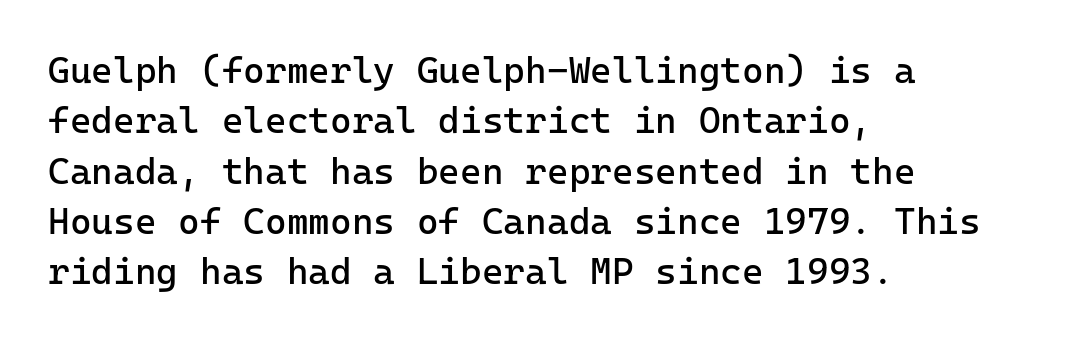
Q: Is the text bold? A: No.
Q: Is the text italic (slanted)? A: No, it is upright.
Q: Is the typeface a serif or a sans-serif typeface? A: Sans-serif.
Q: Is the text underlined? A: No.
Q: How is the paragraph aligned? A: Left-aligned.
Q: Is the spacing between letters normal or unusually wide? A: Normal.
Q: Is the spacing between lines tight, normal or loose? A: Normal.
Q: Width (condensed, normal, or wide)? A: Normal.
Q: Stroke contrast? A: Low.
Q: x-height? A: Medium.
